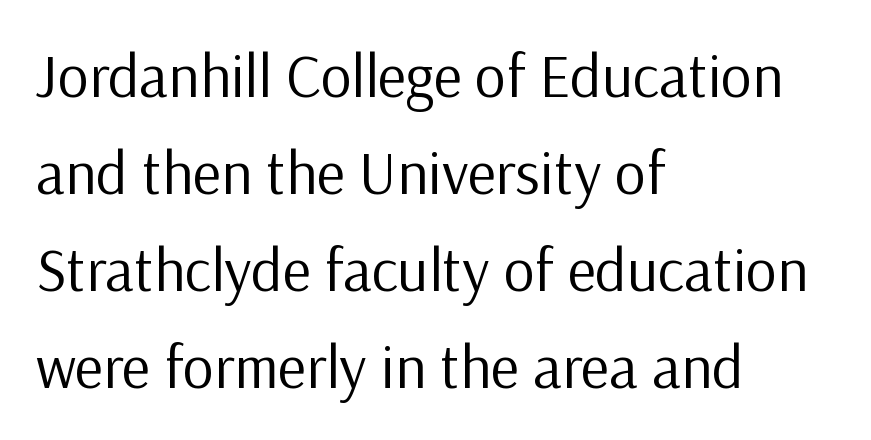
There is no visible air inserted between adjacent glyphs. Every row of glyphs begins at an identical x-position on the left. Vertical spacing — default. Note: no serifs on the glyphs. You could not count columns in this text — the font is proportionally spaced.
